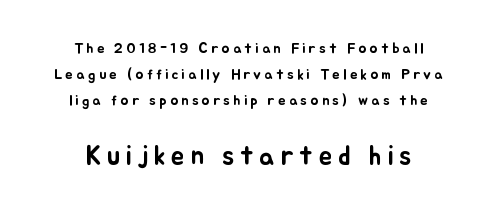
Loose tracking; the words dissolve into strings of separated letters. Teacher's note: observe the equal gaps on both sides — that is centered alignment. This layout puts the modest block above and the oversized block below. A bare baseline throughout the passage. Style check: upright.
